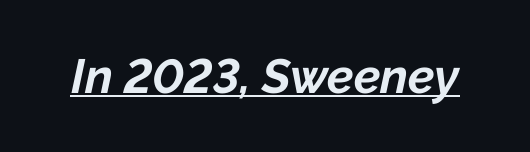
Q: Is the text bold? A: Yes.
Q: Is the text italic (slanted)? A: Yes, it leans right by about 12 degrees.
Q: Is the text underlined? A: Yes.
Q: Is the spacing between letters normal or unusually wide? A: Normal.
Q: Width (condensed, normal, or wide)? A: Normal.
Q: Stroke contrast? A: Low.
Q: x-height? A: Medium.
Q: Monospaced? A: No.
